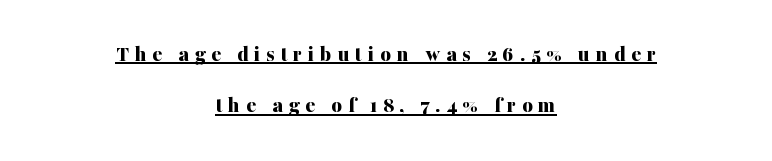
In designer terms, the underline attribute is active on this setting. The letters are bold, with thick, heavy strokes. These lines stack symmetrically, like a column narrowing and widening about its center. Compared with typical body copy, the letter spacing here is much looser. Summary of vertical rhythm: relaxed, with wide interline spacing. A roman cut, with each character standing at attention.
